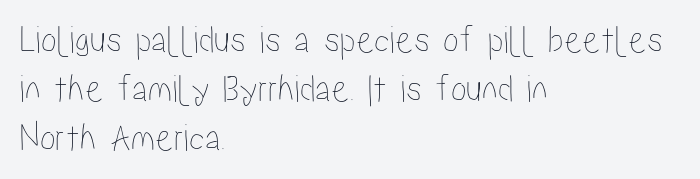
The image shows 40 px condensed type, upright; set left-aligned, line spacing 1.23x, normal letter spacing, not underlined; low stroke contrast and a medium x-height.
